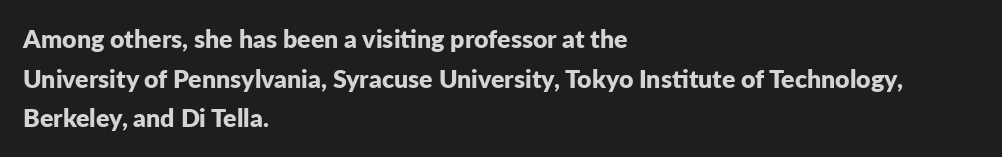
{"italic": "no", "bold": "yes", "underline": "no", "align": "left", "line_spacing": "normal", "line_spacing_ratio": 1.59, "letter_spacing": "normal", "letter_spacing_em": 0.0, "glyph_px": 25}
